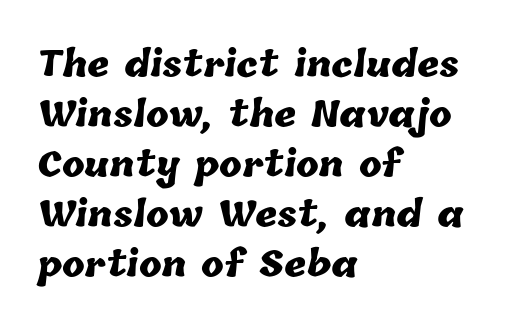
{"bold": "yes", "weight": "heavy", "width": "normal", "stroke_contrast": "low", "x_height": "medium", "monospaced": "no", "underline": "no", "align": "left", "line_spacing": "normal", "line_spacing_ratio": 1.47, "letter_spacing": "normal", "letter_spacing_em": 0.0, "glyph_px": 34}
